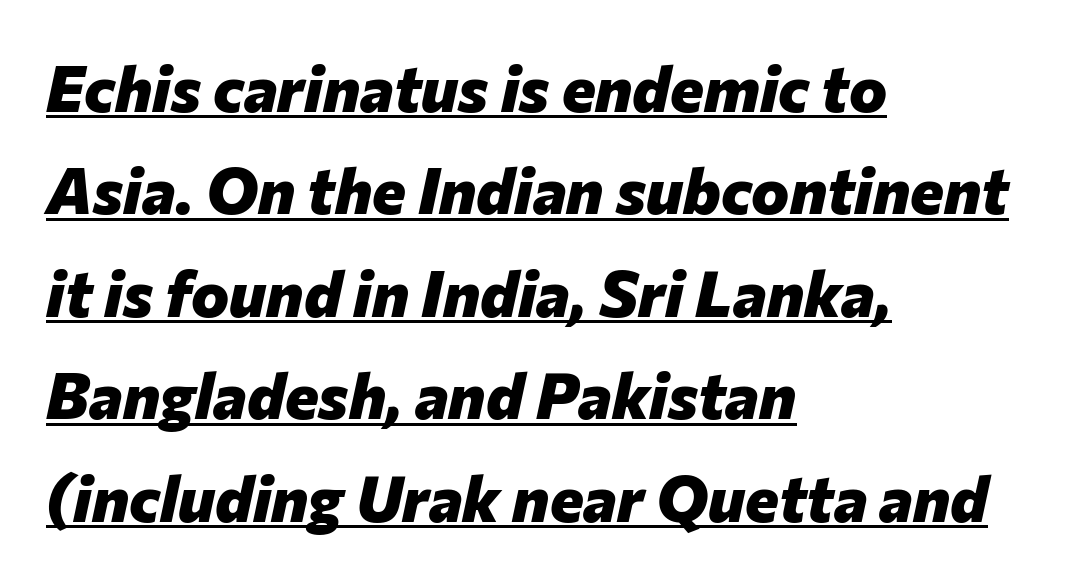
Quick note: interline space is typical. Posture: slanted. Horizontal alignment here is leftward, the default for most running prose. You could call the tracking neutral — neither tight nor loose. Each glyph is drawn with heavy, bold strokes.
